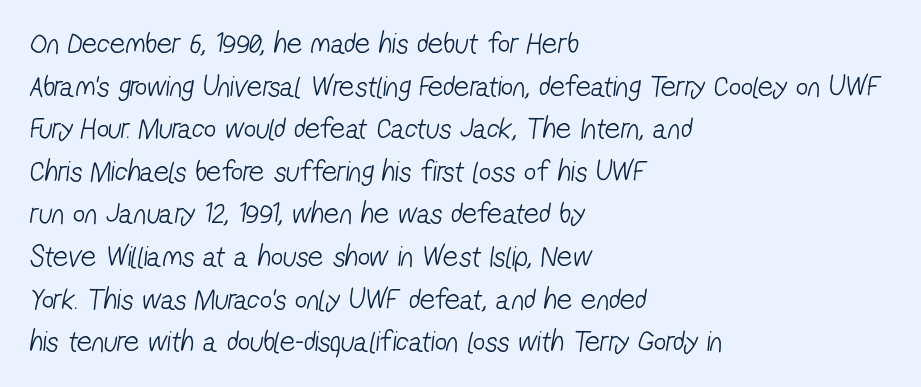
Rule under the text: the space is simply empty. Looks like regular typesetting: each glyph gets only the width it needs. Compared with typical body copy, the letter spacing here is the same. Ink coverage per letter is moderate at most. Typographically, this falls in the sans-serif category.
